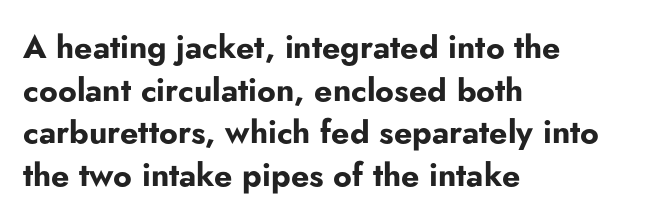
The image shows 32 px bold sans-serif type, upright; set left-aligned, normal line spacing (1.33x), normal letter spacing, not underlined; low stroke contrast and a small x-height.
